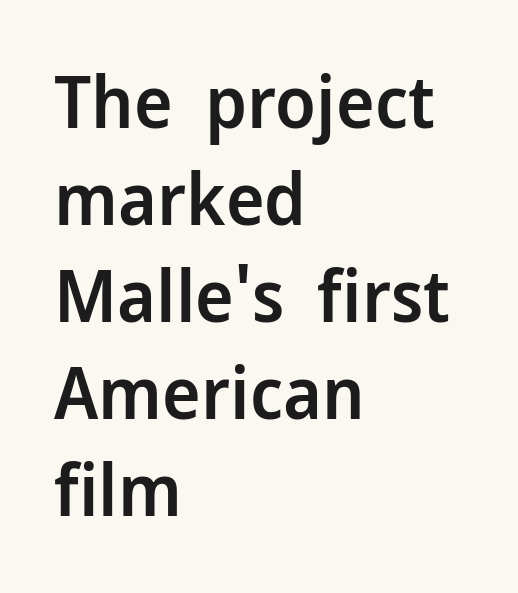
{"serif": "no", "italic": "no", "bold": "semi", "weight": "semibold", "width": "normal", "stroke_contrast": "low", "x_height": "medium", "monospaced": "no", "underline": "no", "align": "left", "line_spacing": "normal", "line_spacing_ratio": 1.33, "letter_spacing": "normal", "letter_spacing_em": 0.0, "glyph_px": 73}
